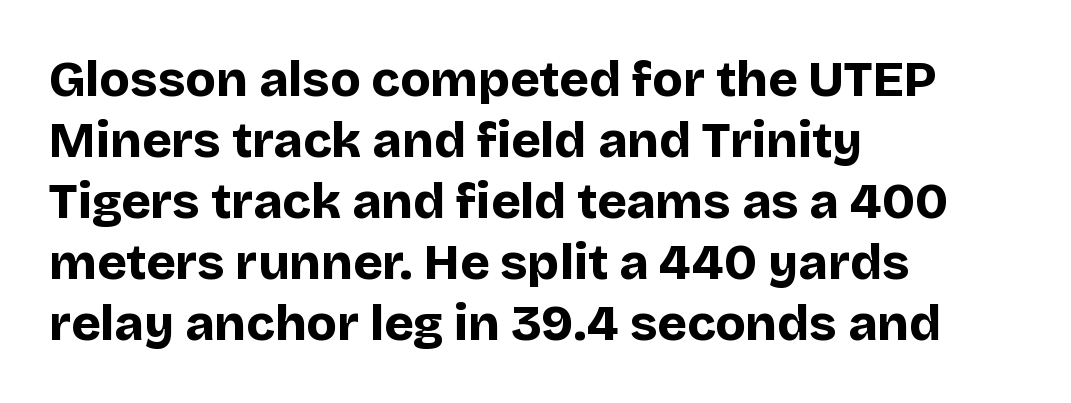
Caption: multi-line text, flush left, ragged right. Default kerning and tracking; the words read as compact shapes. The face used here has the dense, thick strokes of a bold. No word sits above an underline.
